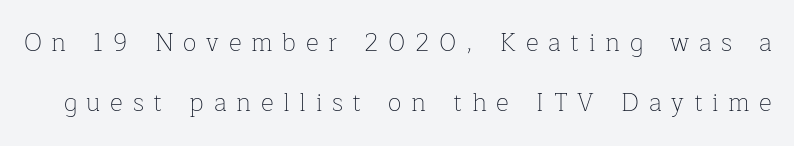
The image shows 25 px text type, upright; set loose line spacing (2.4x), unusually wide letter spacing (+0.39 em), not underlined.
